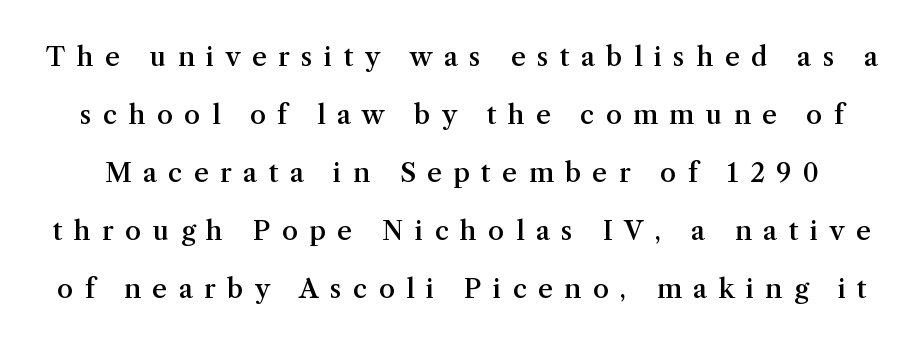
{"italic": "no", "bold": "semi", "underline": "no", "line_spacing": "loose", "line_spacing_ratio": 2.23, "letter_spacing": "wide", "letter_spacing_em": 0.44, "glyph_px": 26}
